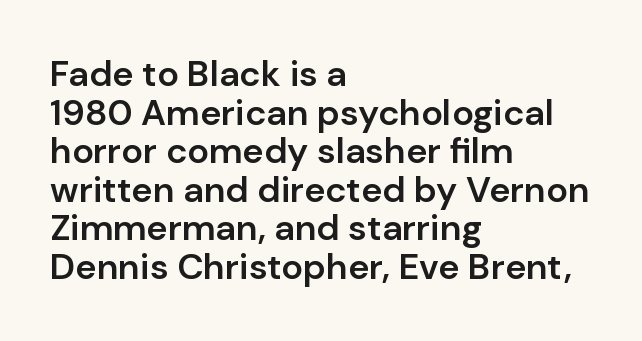
Q: Is the text bold? A: Semi-bold.
Q: Is the text italic (slanted)? A: No, it is upright.
Q: Is the typeface a serif or a sans-serif typeface? A: Sans-serif.
Q: Is the text underlined? A: No.
Q: How is the paragraph aligned? A: Left-aligned.
Q: Is the spacing between letters normal or unusually wide? A: Normal.
Q: Is the spacing between lines tight, normal or loose? A: Tight.
Q: Width (condensed, normal, or wide)? A: Normal.
Q: Stroke contrast? A: Low.
Q: x-height? A: Medium.
Q: Monospaced? A: No.
